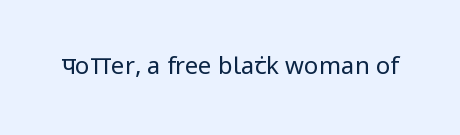
{"italic": "no", "bold": "no", "underline": "no", "letter_spacing": "normal", "letter_spacing_em": 0.0, "glyph_px": 24}
